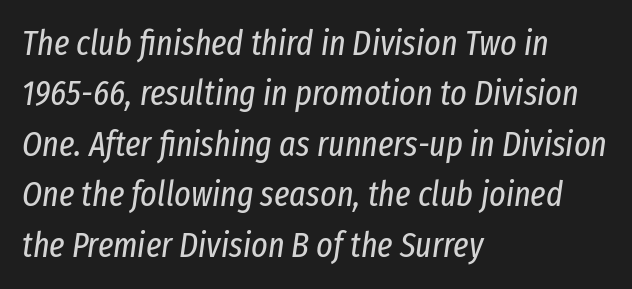
{"italic": "yes", "lean": "right", "slant_degrees": 8, "bold": "no", "weight": "regular", "width": "condensed", "stroke_contrast": "low", "x_height": "medium", "monospaced": "no", "underline": "no", "align": "left", "line_spacing": "normal", "line_spacing_ratio": 1.44, "letter_spacing": "normal", "letter_spacing_em": 0.0, "glyph_px": 35}
